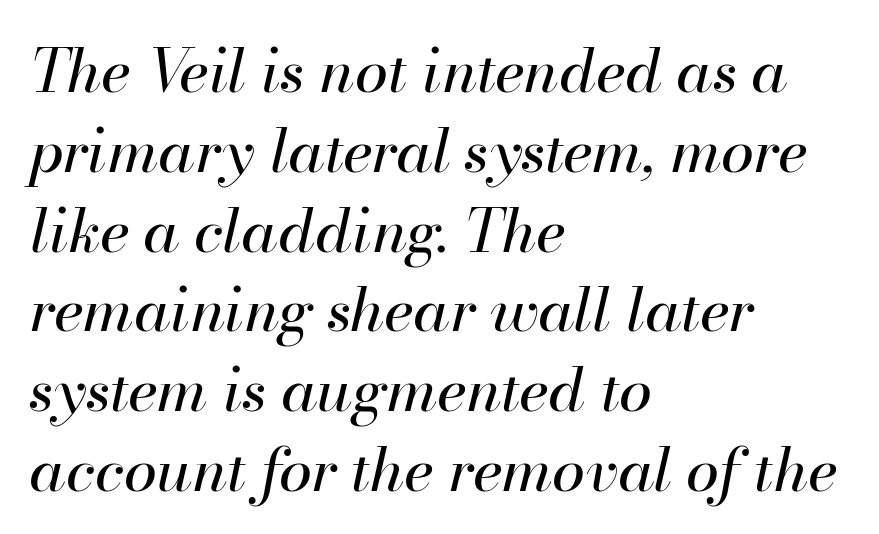
Line spacing here is normal. Does extra space separate the letters? No, they use regular spacing. Think of a printed novel: that variable character pitch is what you see here. Stems and bowls with no extra thickness — not bold. Is the type slanted? Yes — the strokes lean at a clear angle. Decoration check: the copy has no underline.
